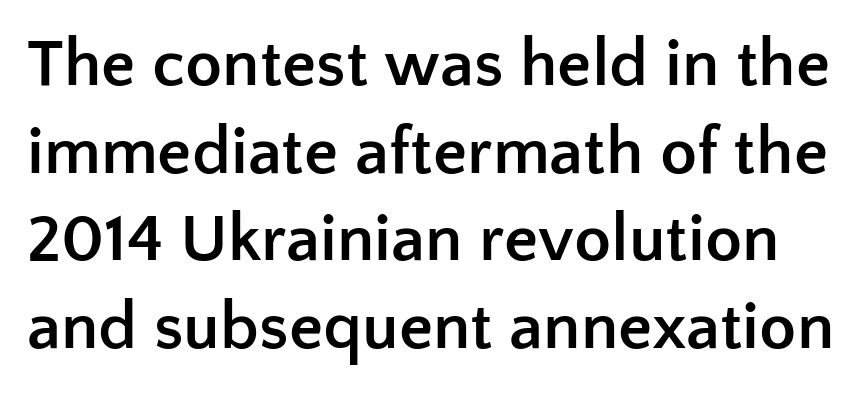
Q: Is the text bold? A: Yes.
Q: Is the text italic (slanted)? A: No, it is upright.
Q: Is the typeface a serif or a sans-serif typeface? A: Sans-serif.
Q: Is the text underlined? A: No.
Q: Is the spacing between letters normal or unusually wide? A: Normal.
Q: Is the spacing between lines tight, normal or loose? A: Normal.
Q: Width (condensed, normal, or wide)? A: Normal.
Q: Stroke contrast? A: Low.
Q: x-height? A: Medium.
Q: Monospaced? A: No.
